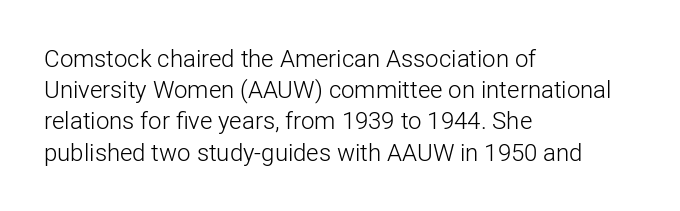
The ragged edge is on the right, which tells us the setting is flush left. The passage shown is not underscored anywhere. These lines were composed using upright roman letters. This sample uses plain, unmodified letter spacing. Reading down the column, the eye jumps a familiar distance to each next line.
